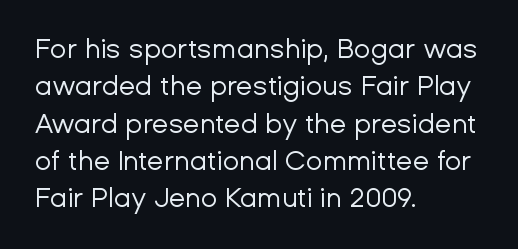
Interline gaps are of average width in this sample. Inter-character spacing is left at the font's built-in metrics. If you drew a line through each stem, it would be perfectly vertical. Words float on clear page, feet unadorned. Each line starts at the same left margin while the right side varies.
